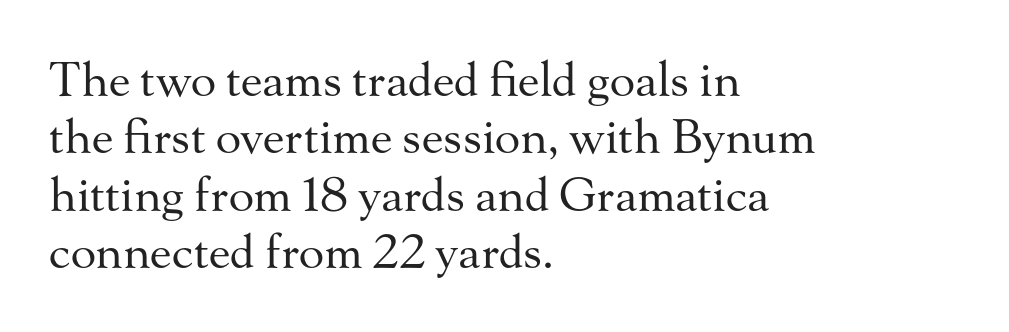
Posture: straight, roman, zero tilt. Clear beneath every line of the passage. Small tapered or slab feet sit at the stroke ends, so this counts as serif. Nothing heavy about these letters — not bold at all. The rendering anchors every line to the left-hand side. The line texture is even and compact thanks to regular tracking.
